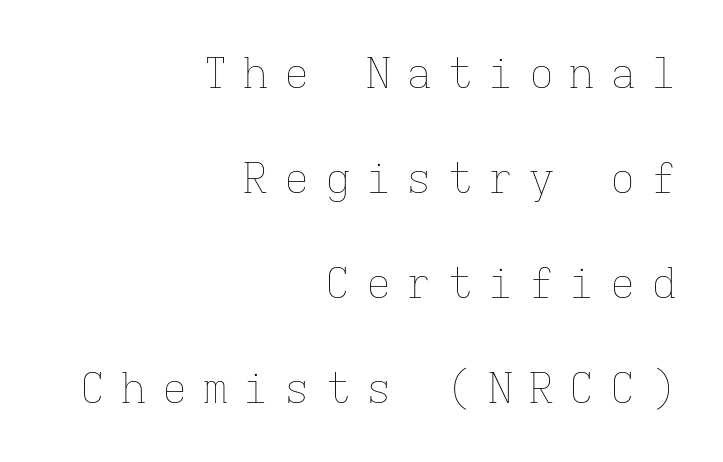
{"italic": "no", "bold": "no", "weight": "thin", "width": "normal", "stroke_contrast": "low", "x_height": "medium", "monospaced": "yes", "underline": "no", "align": "right", "line_spacing": "loose", "line_spacing_ratio": 2.5, "letter_spacing": "wide", "letter_spacing_em": 0.37, "glyph_px": 42}
